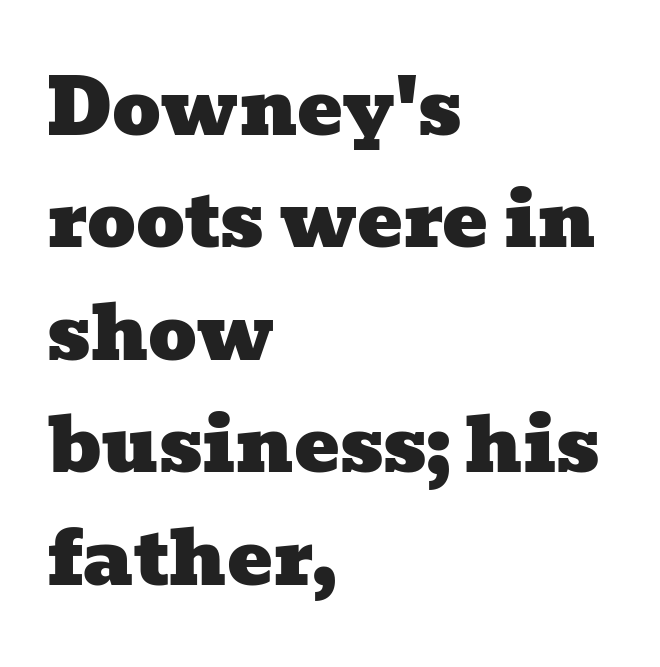
The image shows 76 px wide serif type; set left-aligned, normal line spacing (1.48x), normal letter spacing, not underlined; low stroke contrast and a medium x-height.
